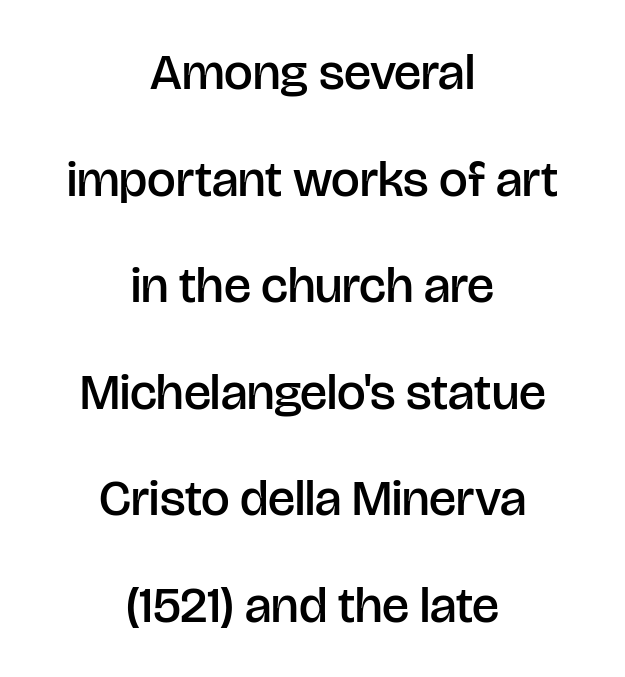
The image shows 51 px semibold sans-serif type, upright; set centered, loose line spacing (2.09x), normal letter spacing, not underlined; low stroke contrast and a large x-height.
